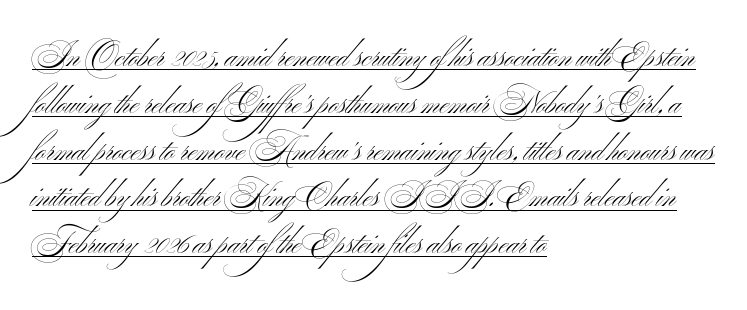
The rendering keeps characters at their native spacing. The type family on display is of the sans-serif kind. This reads as an unemphasized weight, regular at the heaviest. The line-height multiplier appears to be the usual default. Emphasis is given by a line drawn under the lettering.
